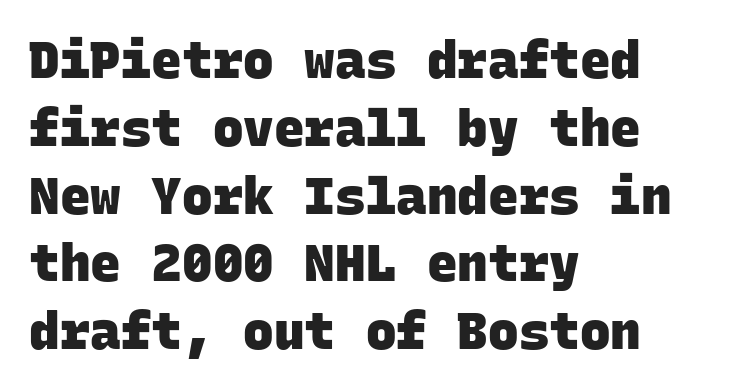
{"serif": "no", "bold": "yes", "weight": "heavy", "width": "normal", "stroke_contrast": "low", "x_height": "large", "monospaced": "yes", "underline": "no", "align": "left", "line_spacing": "normal", "line_spacing_ratio": 1.33, "letter_spacing": "normal", "letter_spacing_em": 0.0, "glyph_px": 51}
